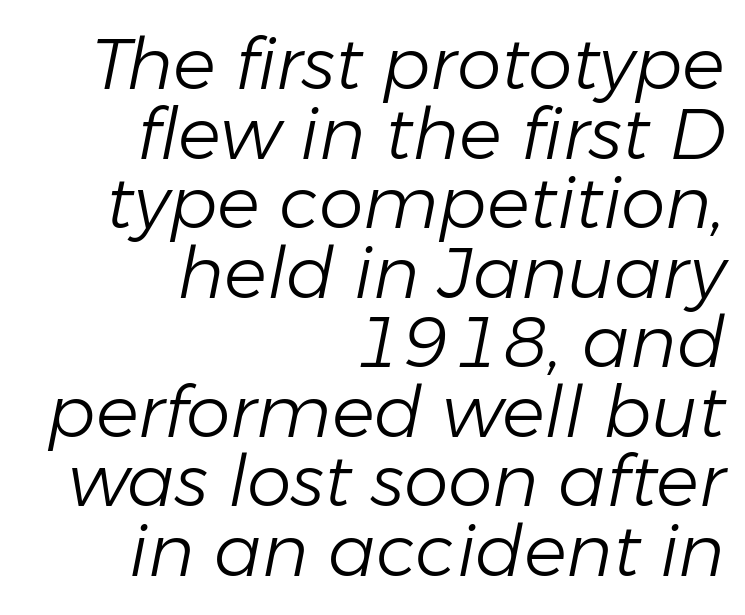
The image shows 71 px light type, italic (leaning right); set right-aligned, tight line spacing (0.98x), normal letter spacing, not underlined; low stroke contrast and a medium x-height.
